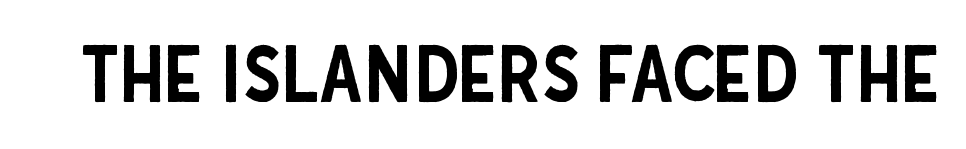
The string is rendered with underlining switched off. Each letter keeps its own natural width here, so spacing adapts to shape. Ordinary non-slanted type is in use. Does the type have serifs? No, each stem ends abruptly. Standard letterfit; no display-style spreading of the glyphs.
